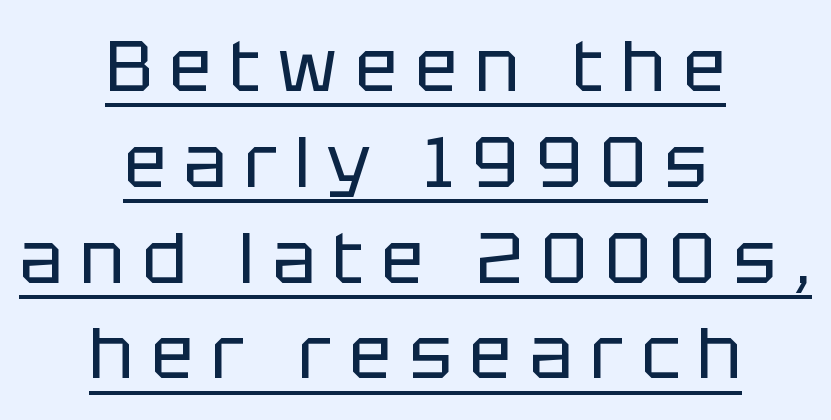
Q: Is the text bold? A: No.
Q: Is the text italic (slanted)? A: No, it is upright.
Q: Is the typeface a serif or a sans-serif typeface? A: Sans-serif.
Q: Is the text underlined? A: Yes.
Q: How is the paragraph aligned? A: Centered.
Q: Is the spacing between letters normal or unusually wide? A: Unusually wide.
Q: Is the spacing between lines tight, normal or loose? A: Normal.
Q: Width (condensed, normal, or wide)? A: Normal.
Q: Stroke contrast? A: Low.
Q: x-height? A: Large.
Q: Monospaced? A: No.
